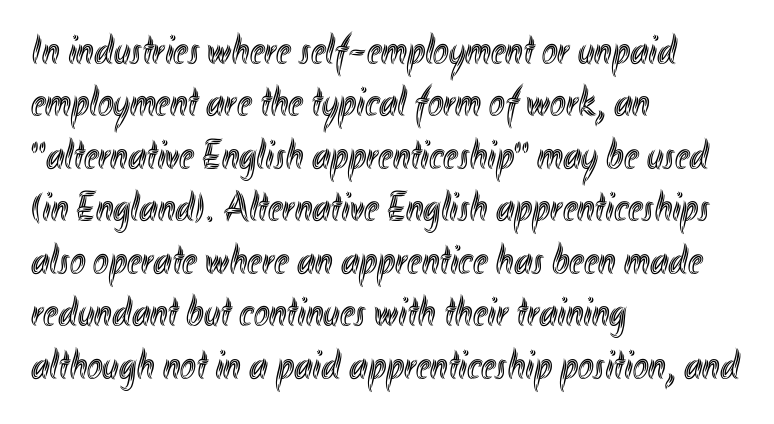
Q: Is the text italic (slanted)? A: Yes.
Q: Is the text underlined? A: No.
Q: How is the paragraph aligned? A: Left-aligned.
Q: Is the spacing between letters normal or unusually wide? A: Normal.
Q: Is the spacing between lines tight, normal or loose? A: Normal.
Q: Width (condensed, normal, or wide)? A: Condensed.
Q: x-height? A: Small.
Q: Monospaced? A: No.
